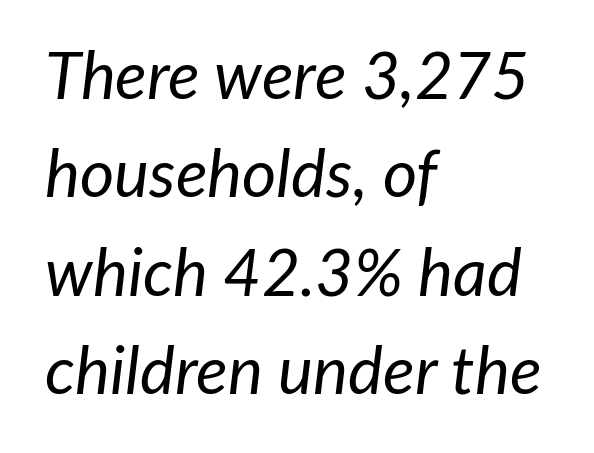
Q: Is the text bold? A: No.
Q: Is the text italic (slanted)? A: Yes, it leans right by about 7 degrees.
Q: Is the text underlined? A: No.
Q: How is the paragraph aligned? A: Left-aligned.
Q: Is the spacing between letters normal or unusually wide? A: Normal.
Q: Is the spacing between lines tight, normal or loose? A: Normal.
Q: Width (condensed, normal, or wide)? A: Normal.
Q: Stroke contrast? A: Low.
Q: x-height? A: Medium.
Q: Monospaced? A: No.
